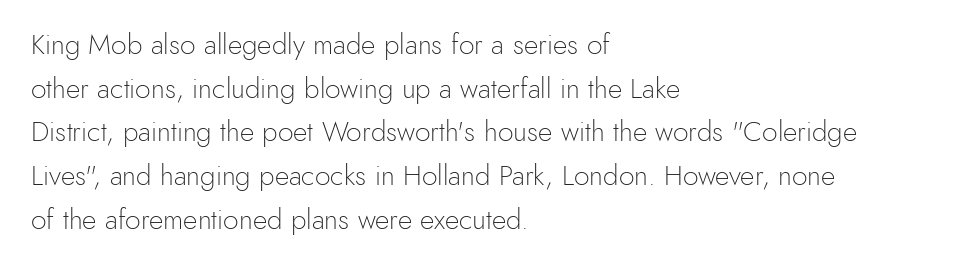
Interline gaps are of average width in this sample. Note the varied advance widths — an 'i' is clearly narrower than an 'm'. Type style note: lacks serifs. Rendered with straight, roman letterforms. Standard letterfit; no display-style spreading of the glyphs. Bold? No — there's no thickening of the strokes.
